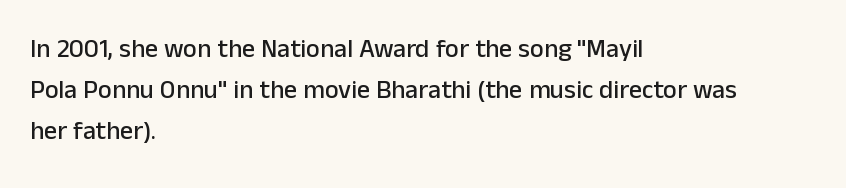
{"italic": "no", "underline": "no", "align": "left", "line_spacing": "normal", "line_spacing_ratio": 1.58, "letter_spacing": "normal", "letter_spacing_em": 0.0, "glyph_px": 26}
